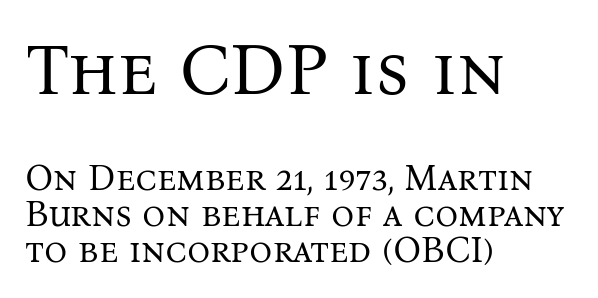
Q: Is the text bold? A: No.
Q: Is the text italic (slanted)? A: No, it is upright.
Q: Is the typeface a serif or a sans-serif typeface? A: Serif.
Q: Is the text underlined? A: No.
Q: How is the paragraph aligned? A: Left-aligned.
Q: Is the spacing between letters normal or unusually wide? A: Normal.
Q: Is the spacing between lines tight, normal or loose? A: Tight.
Q: Which block of text is set in a larger size, the first (top) or the second (bottom)? A: The first (top) one.
Q: Width (condensed, normal, or wide)? A: Normal.
Q: Stroke contrast? A: Medium.
Q: x-height? A: Medium.
Q: Monospaced? A: No.
